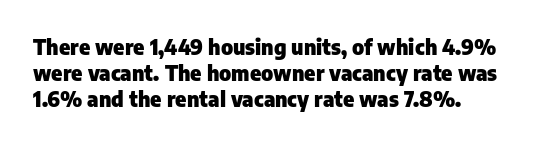
{"italic": "no", "bold": "yes", "underline": "no", "align": "left", "line_spacing": "normal", "line_spacing_ratio": 1.25, "letter_spacing": "normal", "letter_spacing_em": 0.0, "glyph_px": 21}
